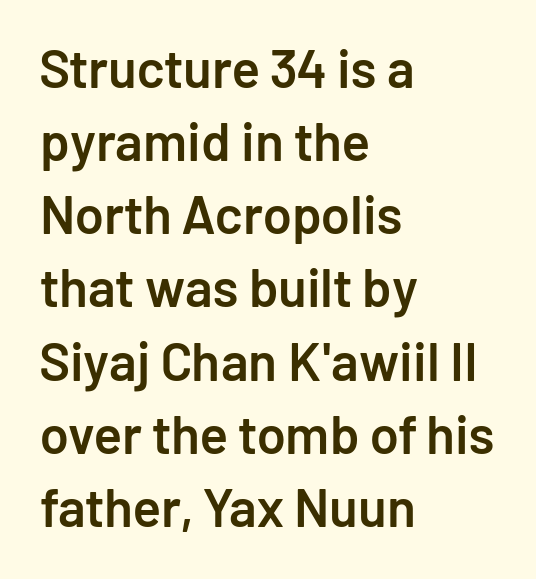
{"serif": "no", "italic": "no", "bold": "semi", "weight": "semibold", "width": "normal", "stroke_contrast": "low", "x_height": "medium", "monospaced": "no", "underline": "no", "align": "left", "line_spacing": "normal", "line_spacing_ratio": 1.38, "letter_spacing": "normal", "letter_spacing_em": 0.0, "glyph_px": 53}
